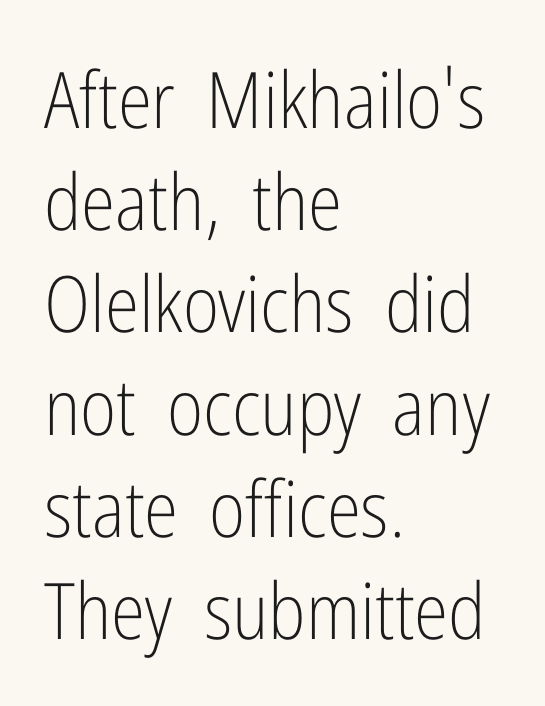
Q: Is the text bold? A: No.
Q: Is the text italic (slanted)? A: No, it is upright.
Q: Is the typeface a serif or a sans-serif typeface? A: Sans-serif.
Q: Is the text underlined? A: No.
Q: How is the paragraph aligned? A: Left-aligned.
Q: Is the spacing between letters normal or unusually wide? A: Normal.
Q: Is the spacing between lines tight, normal or loose? A: Normal.
Q: Width (condensed, normal, or wide)? A: Condensed.
Q: Stroke contrast? A: Low.
Q: x-height? A: Medium.
Q: Monospaced? A: No.
